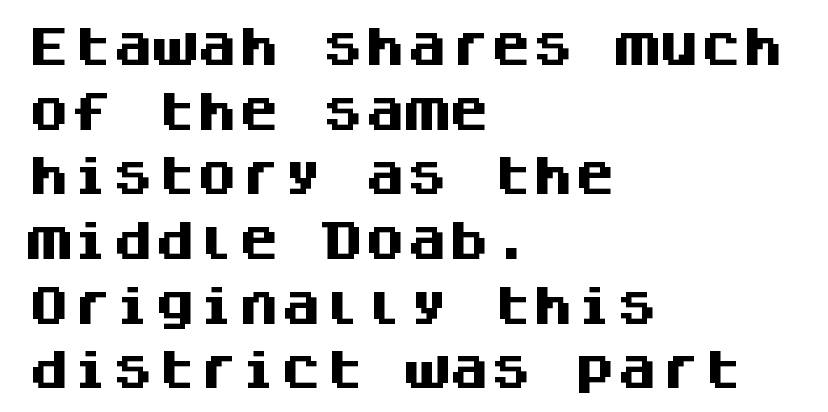
The image shows 42 px heavy sans-serif type, upright, monospaced; set left-aligned, normal line spacing (1.54x), normal letter spacing, not underlined; medium stroke contrast and a large x-height.
